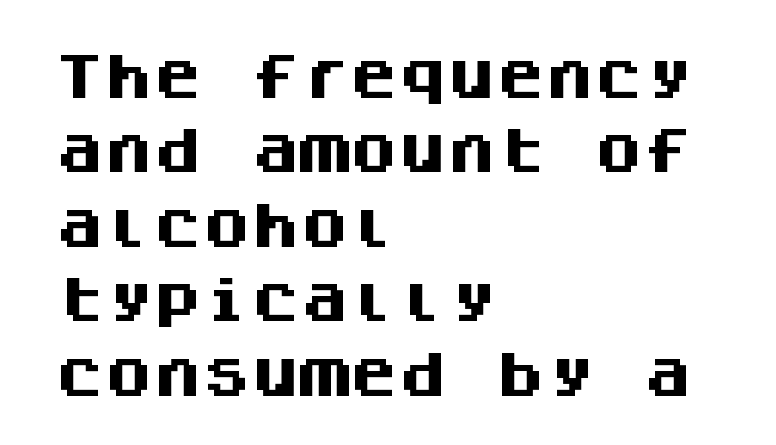
This rendering features lettering with no underline. The letters sit at their default tracking, neither squeezed nor spread. Is there any slant? The stems are plumb. Look at the bottom of the vertical strokes: they stop flat, with no serifs.
